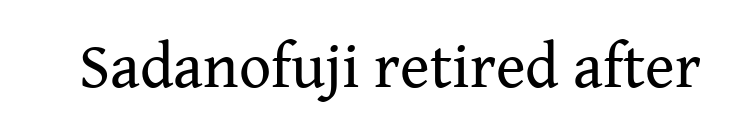
The image shows 63 px regular-weight serif type, upright; set normal letter spacing, not underlined; medium stroke contrast and a medium x-height.
